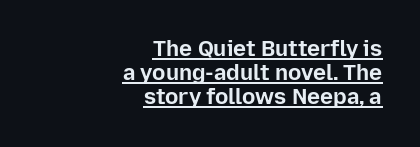
{"italic": "no", "bold": "yes", "underline": "yes", "align": "right", "line_spacing": "tight", "line_spacing_ratio": 1.08, "letter_spacing": "normal", "letter_spacing_em": 0.0, "glyph_px": 22}
